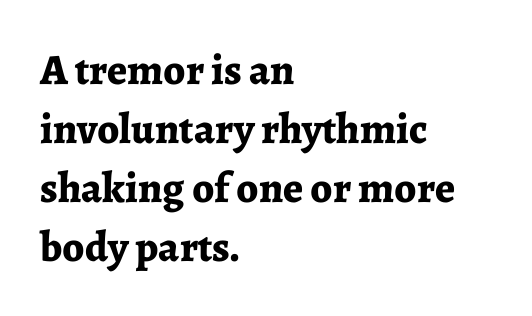
Designer's note — italics off, roman on. The face used here has the dense, thick strokes of a bold. In terms of letterspacing, this is plain default setting. Descenders are the only things crossing below the line. The rendering anchors every line to the left-hand side.
